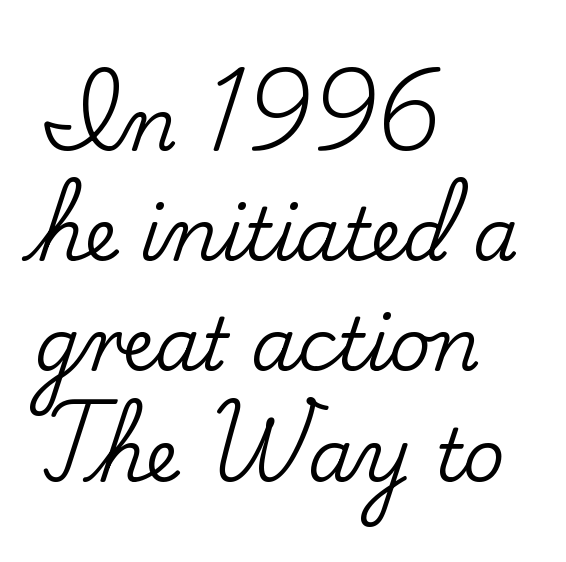
The image shows 73 px serif type; set left-aligned, normal line spacing (1.51x), normal letter spacing, not underlined; low stroke contrast and a small x-height.
